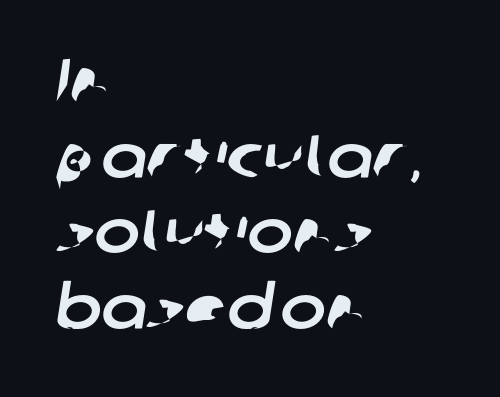
Default kerning and tracking; the words read as compact shapes. The letters advance in unequal steps, a hallmark of proportional type. The rendering anchors every line to the left-hand side. Is this a sans? Yes — the strokes have no serifs. The baseline area is clear.
